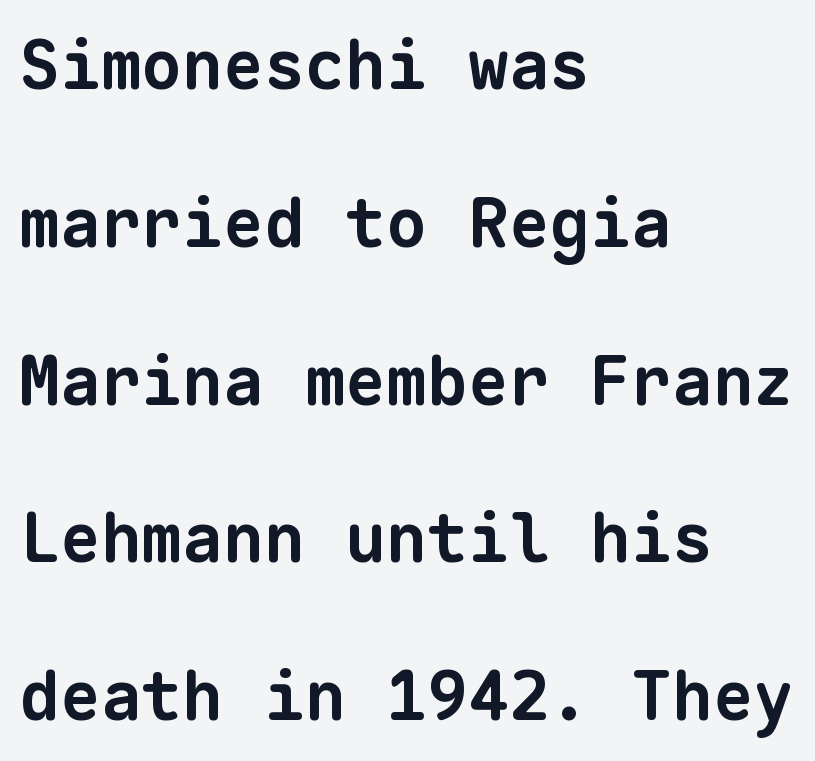
Short and long lines alike share a common starting point at left. Regarding leading, the lines here are spaced well apart. Between one letter and the next there's only the usual sliver of space. Summary of weight: heavy, a full bold.
